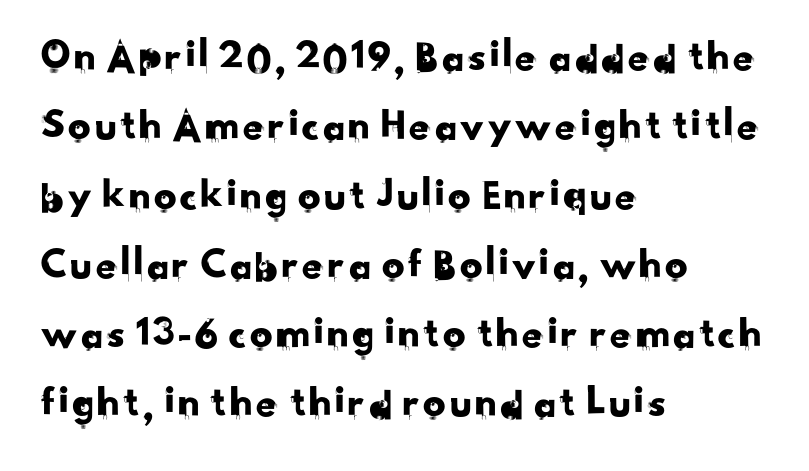
Q: Is the typeface a serif or a sans-serif typeface? A: Sans-serif.
Q: Is the text underlined? A: No.
Q: How is the paragraph aligned? A: Left-aligned.
Q: Is the spacing between letters normal or unusually wide? A: Normal.
Q: Is the spacing between lines tight, normal or loose? A: Normal.
Q: Width (condensed, normal, or wide)? A: Normal.
Q: Stroke contrast? A: Low.
Q: x-height? A: Small.
Q: Monospaced? A: No.
